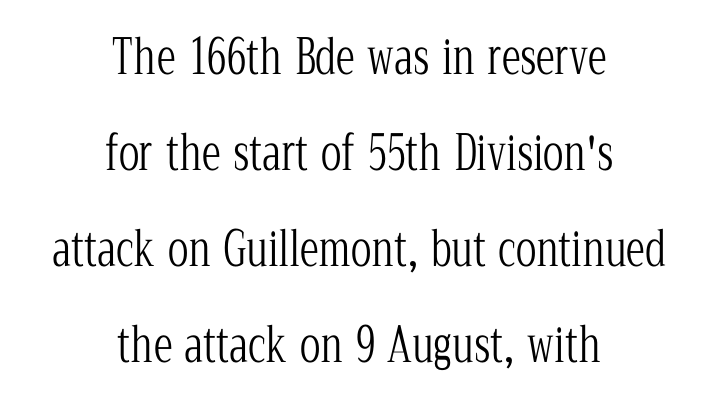
{"serif": "yes", "italic": "no", "bold": "no", "weight": "light", "width": "condensed", "stroke_contrast": "low", "x_height": "medium", "monospaced": "no", "underline": "no", "align": "center", "line_spacing": "loose", "line_spacing_ratio": 2.0, "letter_spacing": "normal", "letter_spacing_em": 0.0, "glyph_px": 48}
